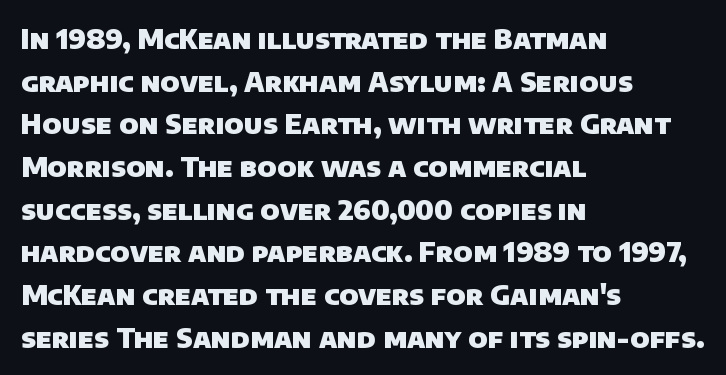
{"bold": "yes", "underline": "no", "align": "left", "line_spacing": "normal", "line_spacing_ratio": 1.58, "letter_spacing": "normal", "letter_spacing_em": 0.0, "glyph_px": 27}
